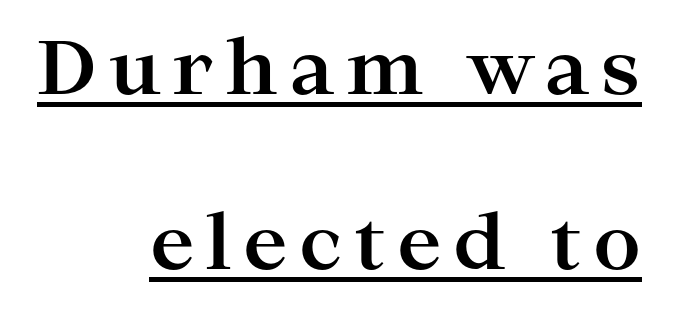
{"serif": "yes", "italic": "no", "bold": "yes", "weight": "bold", "width": "wide", "stroke_contrast": "high", "x_height": "medium", "monospaced": "no", "underline": "yes", "align": "right", "line_spacing": "loose", "line_spacing_ratio": 2.33, "glyph_px": 75}
